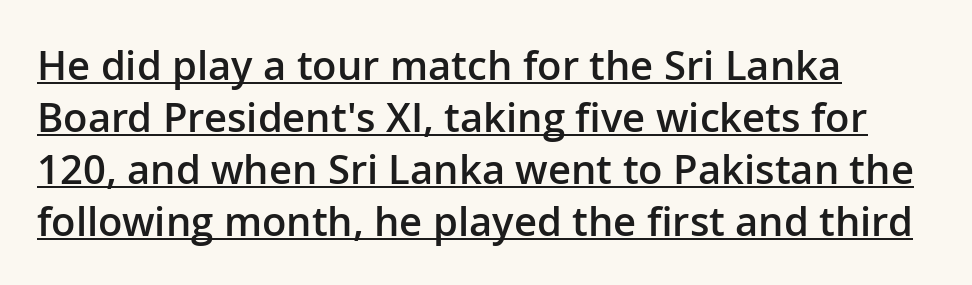
Q: Is the text bold? A: Semi-bold.
Q: Is the text italic (slanted)? A: No, it is upright.
Q: Is the typeface a serif or a sans-serif typeface? A: Sans-serif.
Q: Is the text underlined? A: Yes.
Q: How is the paragraph aligned? A: Left-aligned.
Q: Is the spacing between letters normal or unusually wide? A: Normal.
Q: Is the spacing between lines tight, normal or loose? A: Normal.
Q: Width (condensed, normal, or wide)? A: Normal.
Q: Stroke contrast? A: Low.
Q: x-height? A: Medium.
Q: Monospaced? A: No.
